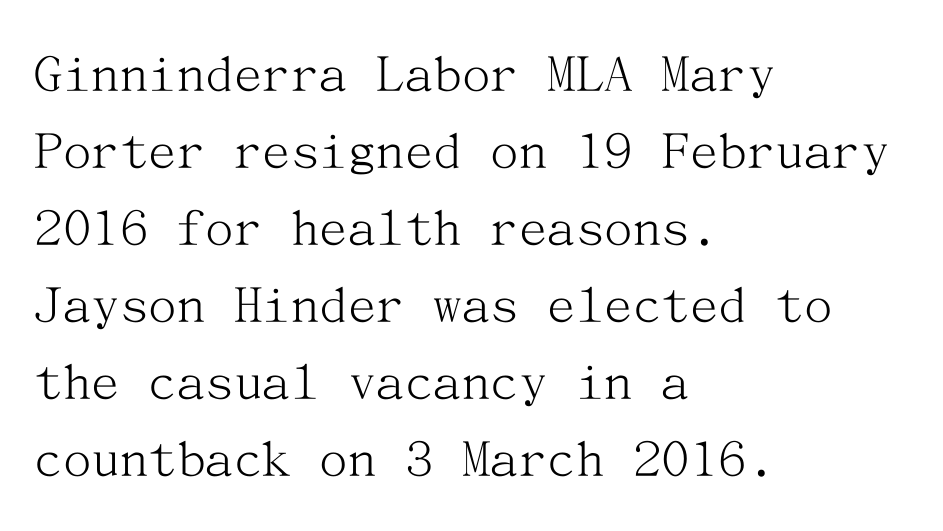
{"serif": "yes", "italic": "no", "bold": "no", "weight": "light", "width": "normal", "stroke_contrast": "medium", "x_height": "medium", "underline": "no", "align": "left", "line_spacing": "normal", "line_spacing_ratio": 1.35, "letter_spacing": "normal", "letter_spacing_em": 0.0, "glyph_px": 57}
